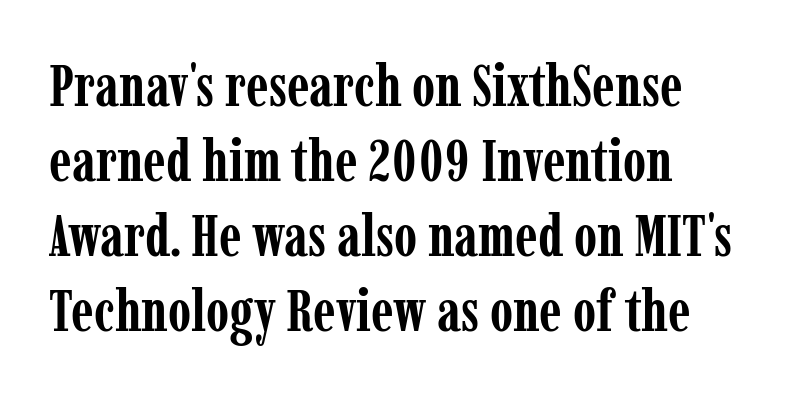
Q: Is the text bold? A: Yes.
Q: Is the text italic (slanted)? A: No, it is upright.
Q: Is the typeface a serif or a sans-serif typeface? A: Serif.
Q: Is the text underlined? A: No.
Q: Is the spacing between letters normal or unusually wide? A: Normal.
Q: Is the spacing between lines tight, normal or loose? A: Normal.
Q: Width (condensed, normal, or wide)? A: Condensed.
Q: Stroke contrast? A: Low.
Q: x-height? A: Medium.
Q: Monospaced? A: No.
